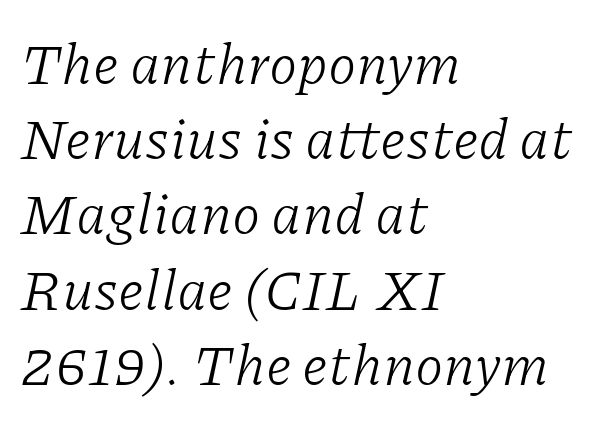
Q: Is the text bold? A: No.
Q: Is the text italic (slanted)? A: Yes, it leans right by about 11 degrees.
Q: Is the typeface a serif or a sans-serif typeface? A: Serif.
Q: Is the text underlined? A: No.
Q: How is the paragraph aligned? A: Left-aligned.
Q: Is the spacing between letters normal or unusually wide? A: Normal.
Q: Is the spacing between lines tight, normal or loose? A: Normal.
Q: Width (condensed, normal, or wide)? A: Normal.
Q: Stroke contrast? A: Low.
Q: x-height? A: Medium.
Q: Monospaced? A: No.
